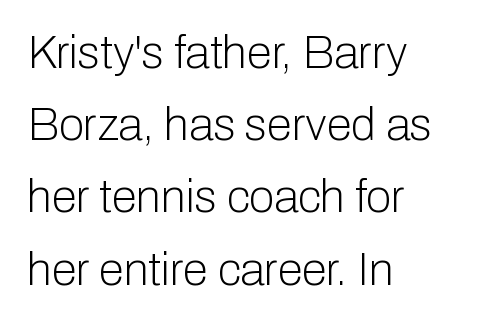
{"serif": "no", "italic": "no", "bold": "no", "weight": "light", "width": "normal", "stroke_contrast": "low", "x_height": "medium", "monospaced": "no", "underline": "no", "align": "left", "line_spacing": "normal", "line_spacing_ratio": 1.57, "letter_spacing": "normal", "letter_spacing_em": 0.0, "glyph_px": 46}
